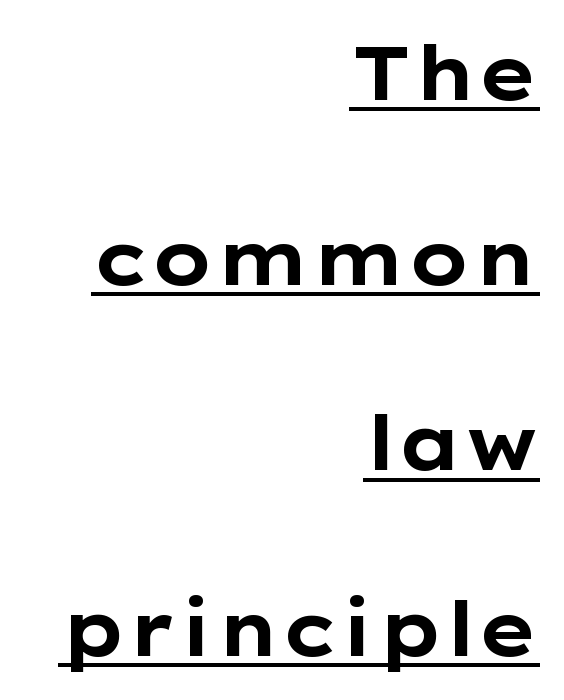
The image shows 75 px bold, wide sans-serif type, upright; set right-aligned, loose line spacing (2.47x), normal letter spacing, underlined; low stroke contrast and a medium x-height.
